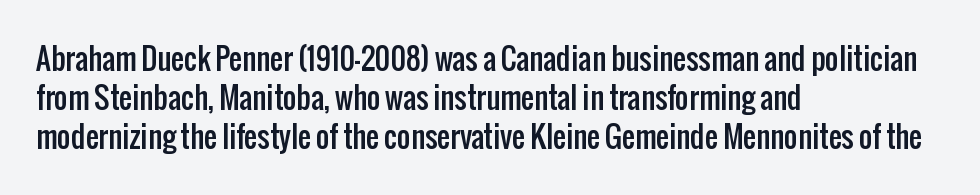
Anything drawn beneath the words? Only blank space. Honestly, the letter spacing is just normal — you wouldn't notice it. The letters advance in unequal steps, a hallmark of proportional type. Rows of type keep a routine distance in the vertical direction.
